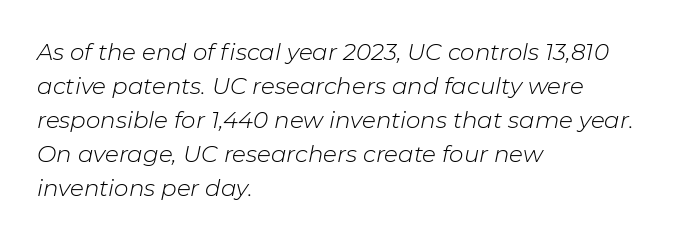
Q: Is the text bold? A: No.
Q: Is the text italic (slanted)? A: Yes, it leans right by about 11 degrees.
Q: Is the text underlined? A: No.
Q: How is the paragraph aligned? A: Left-aligned.
Q: Is the spacing between letters normal or unusually wide? A: Normal.
Q: Is the spacing between lines tight, normal or loose? A: Normal.
